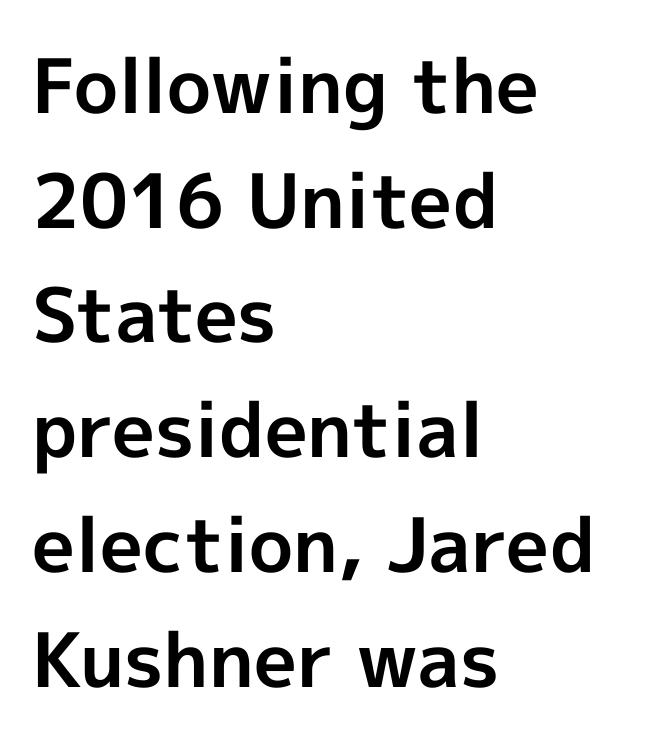
Q: Is the text bold? A: Yes.
Q: Is the text italic (slanted)? A: No, it is upright.
Q: Is the typeface a serif or a sans-serif typeface? A: Sans-serif.
Q: Is the text underlined? A: No.
Q: How is the paragraph aligned? A: Left-aligned.
Q: Is the spacing between letters normal or unusually wide? A: Normal.
Q: Is the spacing between lines tight, normal or loose? A: Normal.
Q: Width (condensed, normal, or wide)? A: Normal.
Q: x-height? A: Medium.
Q: Monospaced? A: No.
